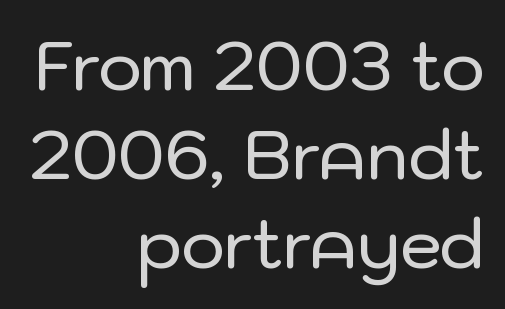
{"serif": "no", "italic": "no", "width": "normal", "stroke_contrast": "low", "x_height": "medium", "monospaced": "no", "underline": "no", "align": "right", "line_spacing": "normal", "line_spacing_ratio": 1.33, "letter_spacing": "normal", "letter_spacing_em": 0.0, "glyph_px": 67}
